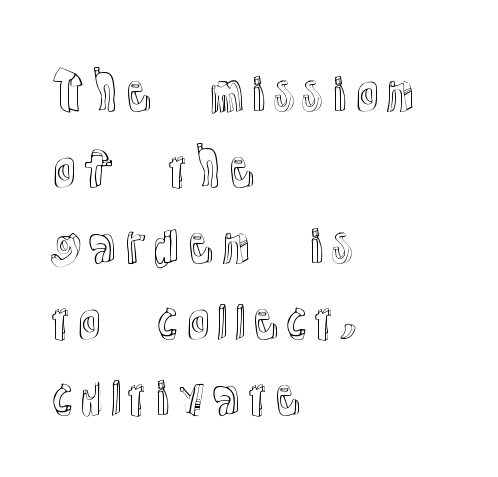
{"italic": "no", "width": "normal", "x_height": "medium", "monospaced": "no", "underline": "no", "align": "left", "line_spacing": "normal", "line_spacing_ratio": 1.52, "letter_spacing": "normal", "letter_spacing_em": 0.0, "glyph_px": 50}
